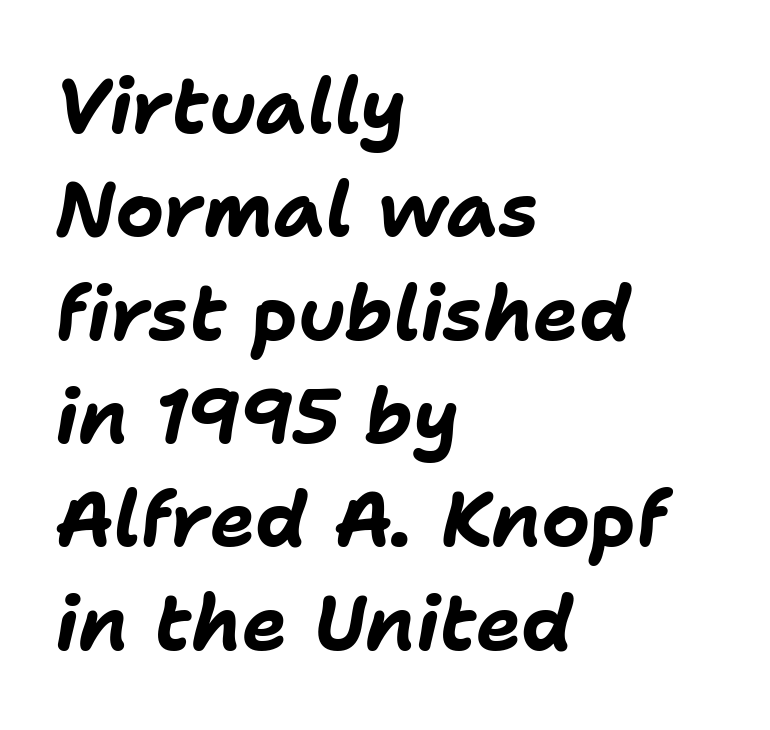
The image shows 76 px bold type, italic (leaning right); set left-aligned, normal line spacing (1.36x), normal letter spacing, not underlined; low stroke contrast and a medium x-height.
